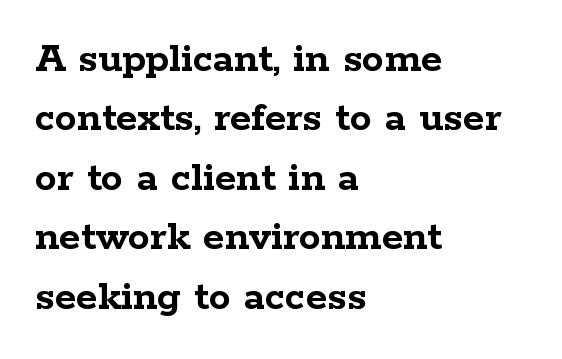
{"serif": "yes", "italic": "no", "bold": "yes", "weight": "semibold", "width": "wide", "stroke_contrast": "low", "x_height": "medium", "monospaced": "no", "underline": "no", "align": "left", "line_spacing": "normal", "line_spacing_ratio": 1.35, "letter_spacing": "normal", "letter_spacing_em": 0.0, "glyph_px": 44}
